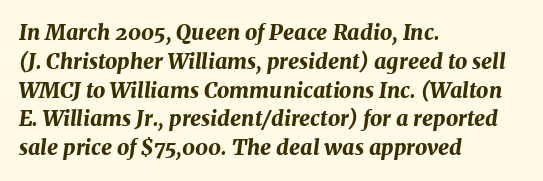
The image shows 21 px bold type, italic (leaning right); set left-aligned, normal line spacing (1.37x), normal letter spacing, not underlined.
